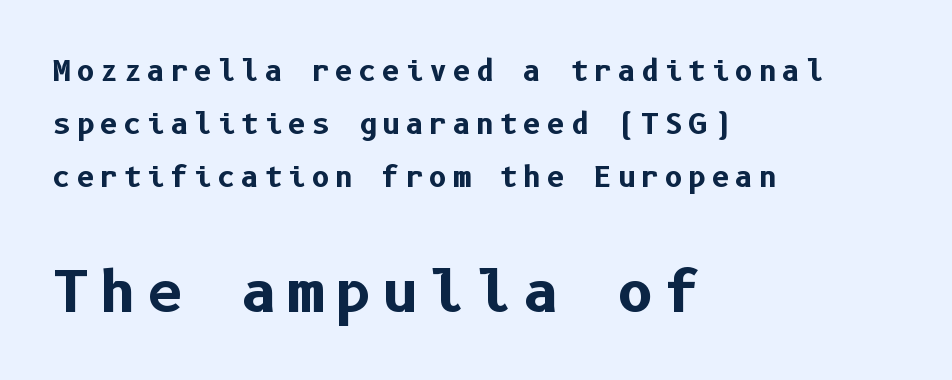
{"serif": "no", "italic": "no", "bold": "yes", "weight": "bold", "width": "normal", "stroke_contrast": "low", "x_height": "medium", "underline": "no", "align": "left", "line_spacing": "loose", "line_spacing_ratio": 1.9, "larger_block": "second", "size_ratio": 2.0, "glyph_px": 56}
